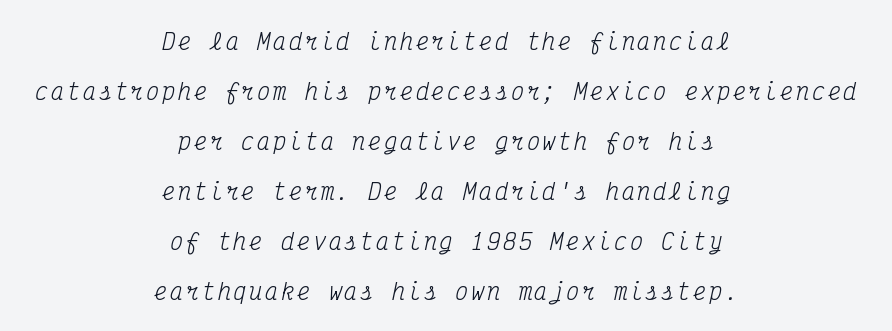
The image shows 22 px text type, italic (leaning right); set centered, loose line spacing (2.27x), not underlined.
